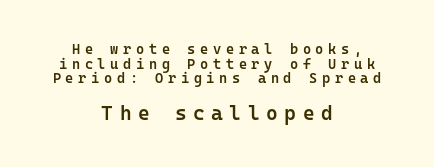
Q: Is the text bold? A: Semi-bold.
Q: Is the text italic (slanted)? A: No, it is upright.
Q: Is the text underlined? A: No.
Q: How is the paragraph aligned? A: Centered.
Q: Is the spacing between letters normal or unusually wide? A: Unusually wide.
Q: Is the spacing between lines tight, normal or loose? A: Tight.
Q: Which block of text is set in a larger size, the first (top) or the second (bottom)? A: The second (bottom) one.
